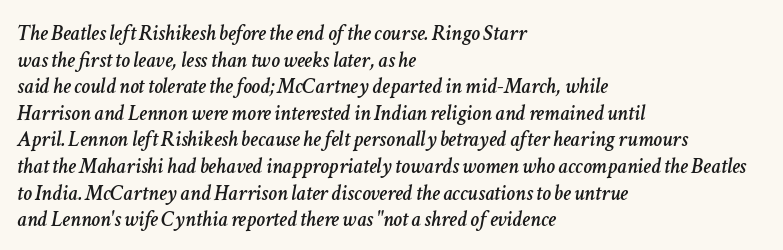
In terms of posture, this sample is oblique. Between one letter and the next there's only the usual sliver of space. Leftover space on each line is placed entirely after the last word. The string is rendered with underlining switched off.
